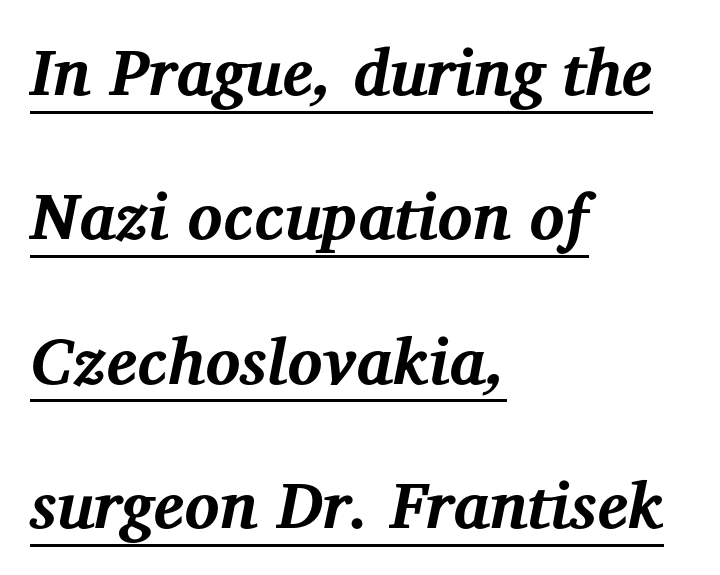
{"serif": "yes", "italic": "yes", "lean": "right", "slant_degrees": 12, "bold": "yes", "weight": "bold", "width": "normal", "stroke_contrast": "medium", "x_height": "medium", "monospaced": "no", "underline": "yes", "align": "left", "line_spacing": "loose", "line_spacing_ratio": 2.22, "letter_spacing": "normal", "letter_spacing_em": 0.0, "glyph_px": 65}
